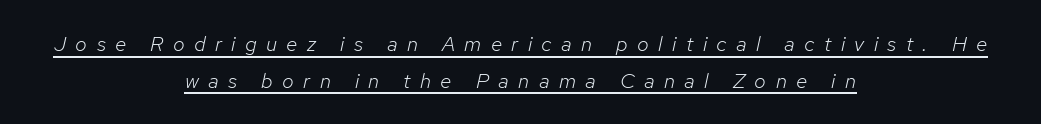
{"italic": "yes", "lean": "right", "slant_degrees": 12, "bold": "no", "underline": "yes", "align": "center", "line_spacing_ratio": 1.75, "letter_spacing": "wide", "letter_spacing_em": 0.45, "glyph_px": 21}
